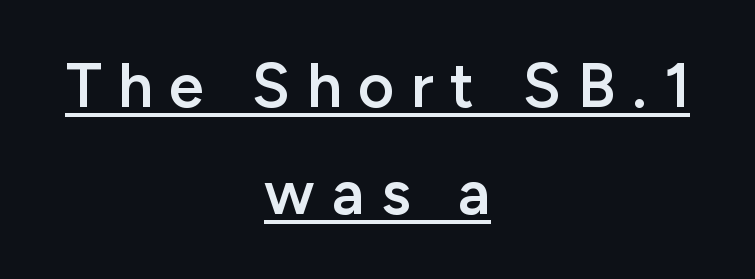
The image shows 62 px semibold sans-serif type, upright; set centered, line spacing 1.73x, unusually wide letter spacing (+0.27 em), underlined; low stroke contrast and a medium x-height.
